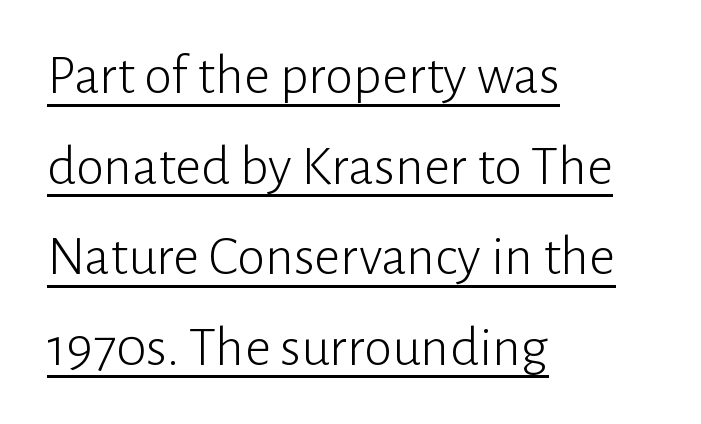
Do the characters align in a grid? No, the font is proportional. This rendering leaves character spacing at its baseline value. You can tell it's not italic because the verticals are truly vertical. Look at the bottom of the vertical strokes: they stop flat, with no serifs.
